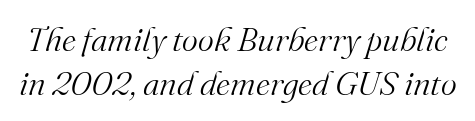
Q: Is the text bold? A: No.
Q: Is the text italic (slanted)? A: Yes, it leans right by about 16 degrees.
Q: Is the typeface a serif or a sans-serif typeface? A: Serif.
Q: Is the text underlined? A: No.
Q: Is the spacing between letters normal or unusually wide? A: Normal.
Q: Is the spacing between lines tight, normal or loose? A: Normal.
Q: Width (condensed, normal, or wide)? A: Normal.
Q: Stroke contrast? A: Medium.
Q: x-height? A: Small.
Q: Monospaced? A: No.
